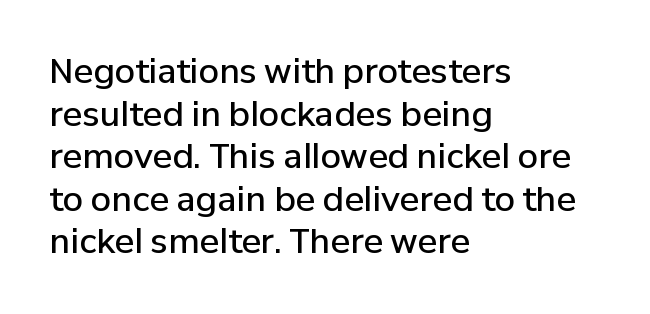
Tall strokes in this sample are plumb rather than angled. The rag falls on the right side of this text block. Compared with an ordinary text face, these strokes are moderately heavier — a semibold. Character widths vary here, with narrow letters taking less room than wide ones. In terms of letterspacing, this is plain default setting.
